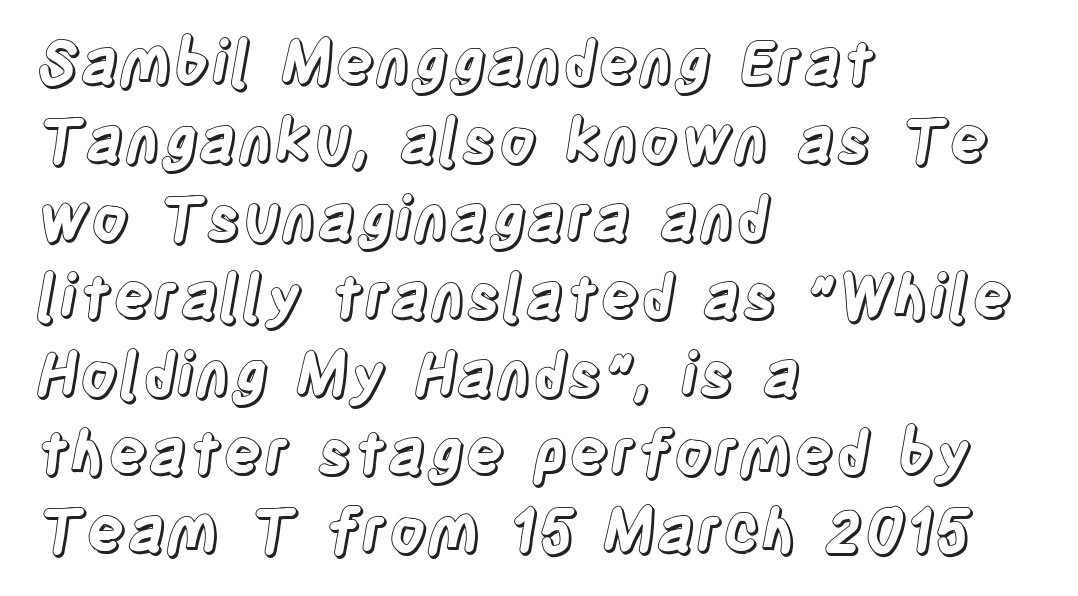
The image shows 60 px condensed type; set left-aligned, normal line spacing (1.3x), normal letter spacing, not underlined; a large x-height.
